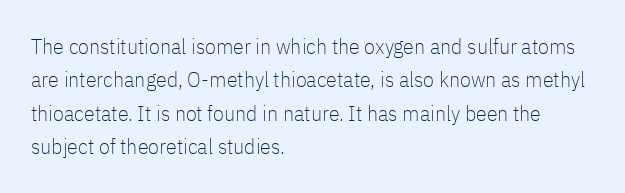
Summary of vertical rhythm: regular, with standard interline spacing. No extra ink here — the face is not bold. Quick note: not italic, upright. Horizontal alignment here is leftward, the default for most running prose.
